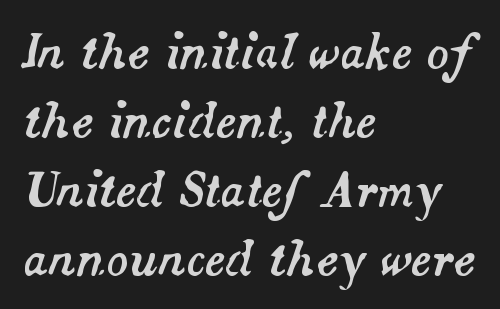
The image shows 46 px text type, italic (leaning right); set left-aligned, normal line spacing (1.5x), normal letter spacing, not underlined; medium stroke contrast and a small x-height.
